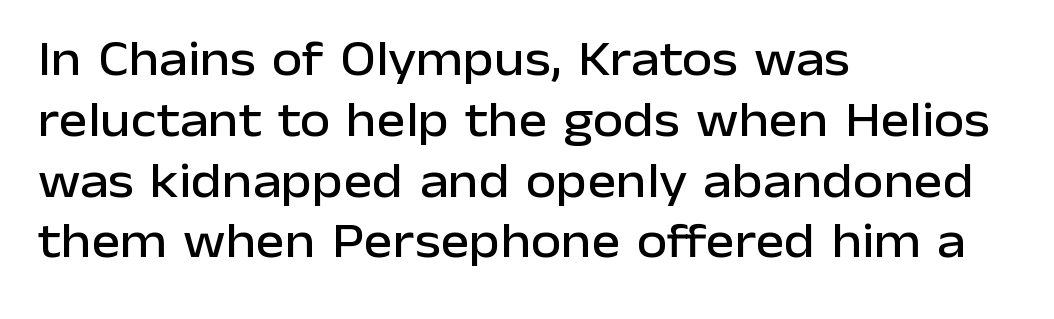
{"serif": "no", "italic": "no", "width": "normal", "stroke_contrast": "low", "x_height": "medium", "monospaced": "no", "underline": "no", "align": "left", "line_spacing_ratio": 1.24, "letter_spacing": "normal", "letter_spacing_em": 0.0, "glyph_px": 49}
